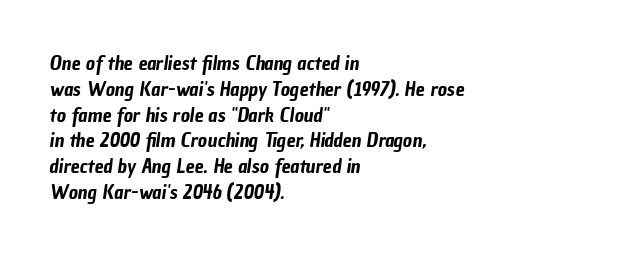
{"underline": "no", "align": "left", "line_spacing": "normal", "line_spacing_ratio": 1.29, "letter_spacing": "normal", "letter_spacing_em": 0.0, "glyph_px": 20}
